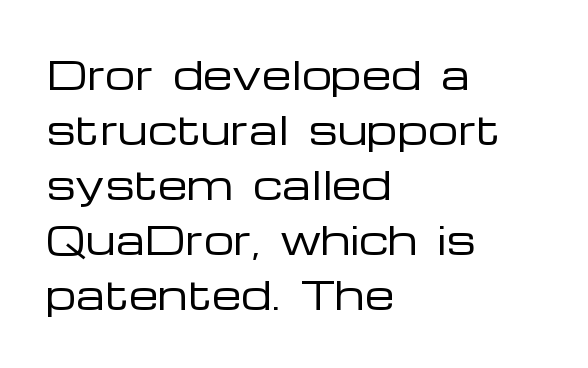
Q: Is the text bold? A: No.
Q: Is the text italic (slanted)? A: No, it is upright.
Q: Is the typeface a serif or a sans-serif typeface? A: Sans-serif.
Q: Is the text underlined? A: No.
Q: How is the paragraph aligned? A: Left-aligned.
Q: Is the spacing between letters normal or unusually wide? A: Normal.
Q: Is the spacing between lines tight, normal or loose? A: Normal.
Q: Width (condensed, normal, or wide)? A: Wide.
Q: Stroke contrast? A: Low.
Q: x-height? A: Medium.
Q: Monospaced? A: No.
